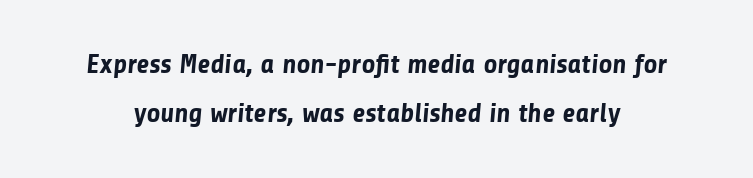
The image shows 27 px bold type; set line spacing 1.81x, normal letter spacing, not underlined.
